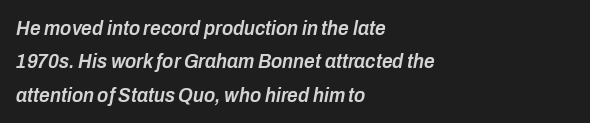
Q: Is the text bold? A: Semi-bold.
Q: Is the text italic (slanted)? A: Yes, it leans right by about 10 degrees.
Q: Is the text underlined? A: No.
Q: How is the paragraph aligned? A: Left-aligned.
Q: Is the spacing between letters normal or unusually wide? A: Normal.
Q: Is the spacing between lines tight, normal or loose? A: Normal.
